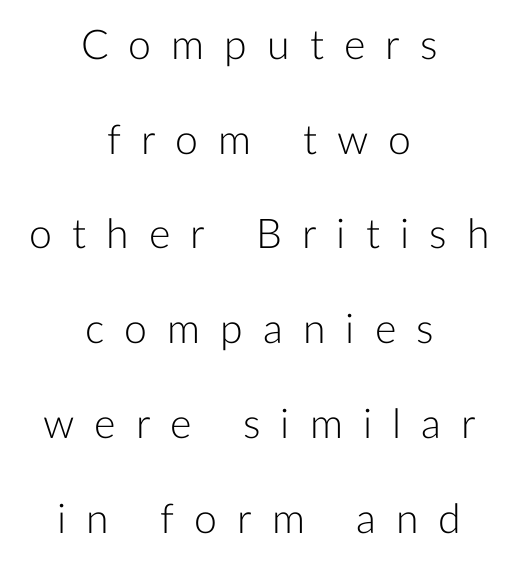
The image shows 41 px light sans-serif type, upright; set centered, loose line spacing (2.31x), unusually wide letter spacing (+0.49 em), not underlined; low stroke contrast and a medium x-height.
